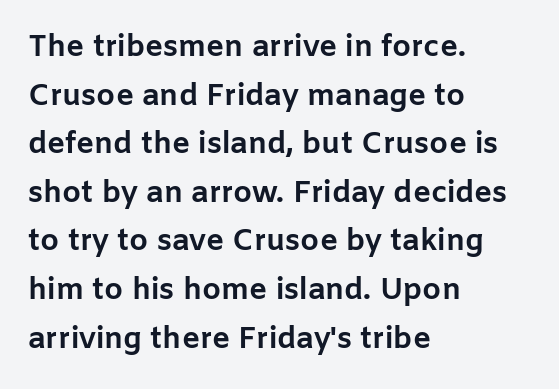
The image shows 30 px bold sans-serif type, upright; set left-aligned, normal line spacing (1.62x), normal letter spacing, not underlined; low stroke contrast and a medium x-height.
